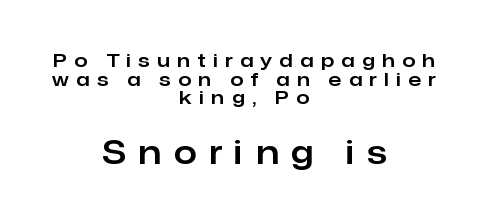
Q: Is the text italic (slanted)? A: No, it is upright.
Q: Is the typeface a serif or a sans-serif typeface? A: Sans-serif.
Q: Is the text underlined? A: No.
Q: How is the paragraph aligned? A: Centered.
Q: Is the spacing between letters normal or unusually wide? A: Unusually wide.
Q: Is the spacing between lines tight, normal or loose? A: Tight.
Q: Which block of text is set in a larger size, the first (top) or the second (bottom)? A: The second (bottom) one.
Q: Width (condensed, normal, or wide)? A: Normal.
Q: Stroke contrast? A: Low.
Q: x-height? A: Medium.
Q: Monospaced? A: No.
